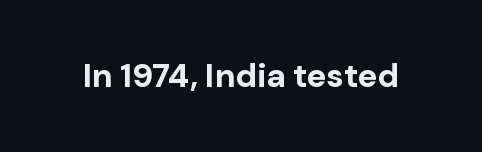
You'd pick this weight for a headline — it's a proper bold. I'd call this a sans setting — the letters go barefoot. The area under the type is left untouched. Spacing verdict: proportional, widths tailored to each character. The line texture is even and compact thanks to regular tracking. These lines were composed using upright roman letters.
